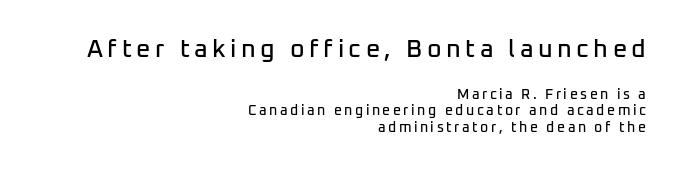
The image shows 25 px text type, upright; set right-aligned, line spacing 1.19x, not underlined; the first (top) block is 1.79x larger.
